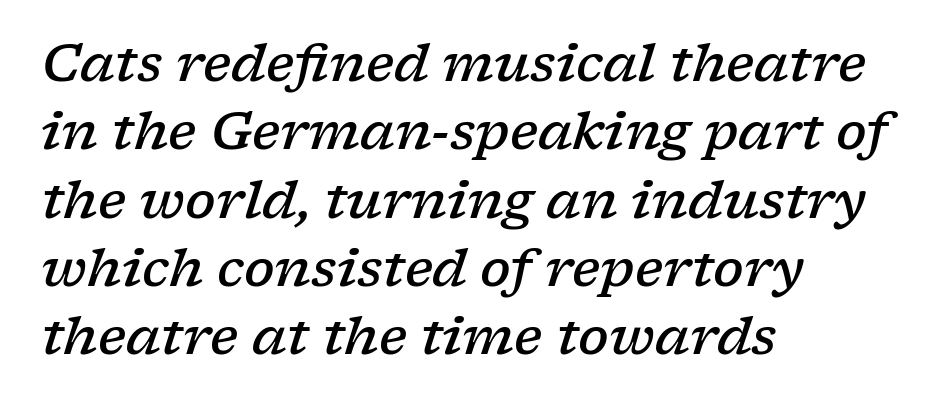
Q: Is the text bold? A: Semi-bold.
Q: Is the text italic (slanted)? A: Yes, it leans right by about 17 degrees.
Q: Is the typeface a serif or a sans-serif typeface? A: Serif.
Q: Is the text underlined? A: No.
Q: How is the paragraph aligned? A: Left-aligned.
Q: Is the spacing between letters normal or unusually wide? A: Normal.
Q: Is the spacing between lines tight, normal or loose? A: Normal.
Q: Width (condensed, normal, or wide)? A: Wide.
Q: Stroke contrast? A: Low.
Q: x-height? A: Medium.
Q: Monospaced? A: No.
